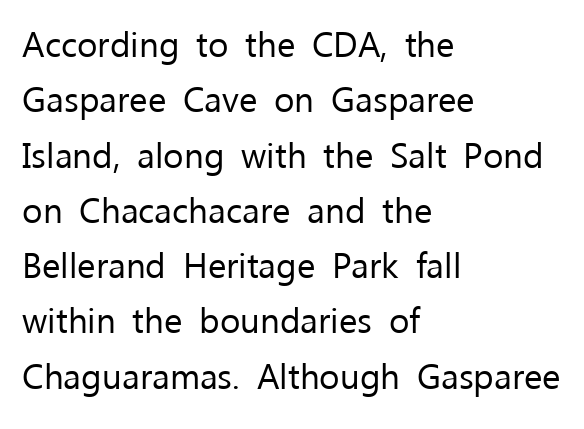
The letters stand straight up with perfectly vertical stems. A classic flush-left, rag-right setting is used for this passage. The passage shown is typed in a proportional face where columns would drift. Nothing sits at the stroke ends, so this counts as sans-serif. Decoration check: the copy has no underline.
